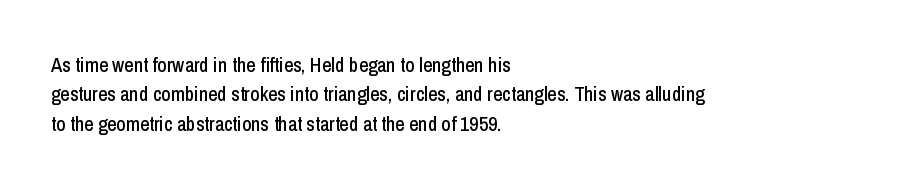
{"italic": "no", "underline": "no", "align": "left", "line_spacing": "normal", "line_spacing_ratio": 1.47, "letter_spacing": "normal", "letter_spacing_em": 0.0, "glyph_px": 20}
